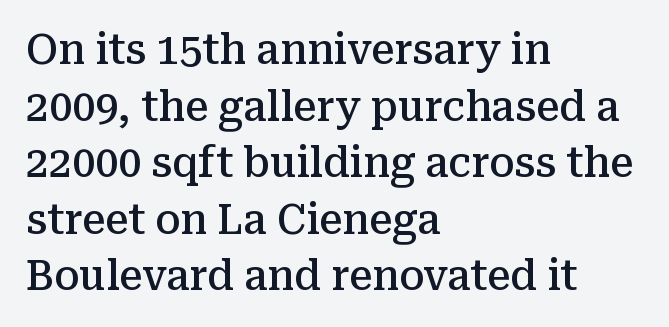
Q: Is the text bold? A: Semi-bold.
Q: Is the text italic (slanted)? A: No, it is upright.
Q: Is the typeface a serif or a sans-serif typeface? A: Serif.
Q: Is the text underlined? A: No.
Q: How is the paragraph aligned? A: Left-aligned.
Q: Is the spacing between letters normal or unusually wide? A: Normal.
Q: Is the spacing between lines tight, normal or loose? A: Normal.
Q: Width (condensed, normal, or wide)? A: Normal.
Q: Stroke contrast? A: Medium.
Q: x-height? A: Medium.
Q: Monospaced? A: No.
